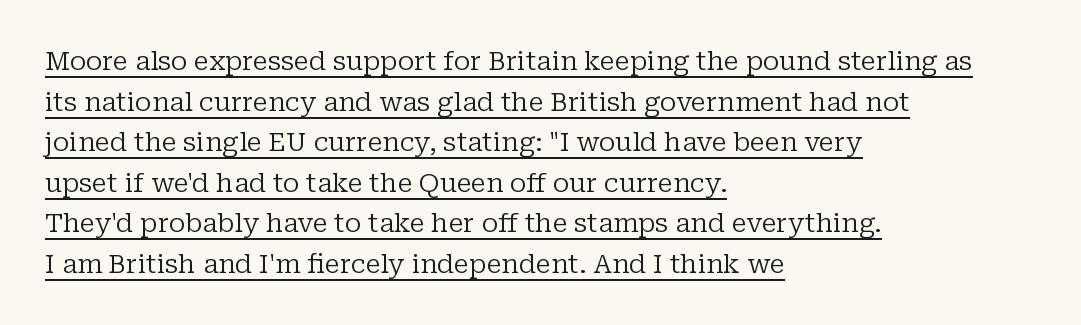
{"italic": "no", "bold": "no", "underline": "yes", "align": "left", "line_spacing": "normal", "line_spacing_ratio": 1.56, "letter_spacing": "normal", "letter_spacing_em": 0.0, "glyph_px": 26}
